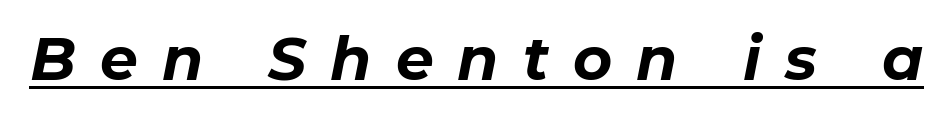
Q: Is the text bold? A: Yes.
Q: Is the text italic (slanted)? A: Yes, it leans right by about 11 degrees.
Q: Is the text underlined? A: Yes.
Q: Is the spacing between letters normal or unusually wide? A: Unusually wide.
Q: Width (condensed, normal, or wide)? A: Normal.
Q: Stroke contrast? A: Low.
Q: x-height? A: Medium.
Q: Monospaced? A: No.
